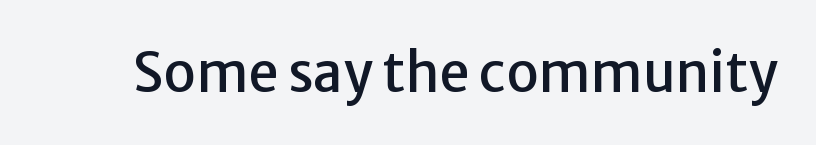
Check under the words: just untouched page. Observe the ordinary spacing: letters are neighbours, not strangers. The type family on display is of the sans-serif kind. Here the designer chose a conventional face with non-uniform glyph widths. The typography opts for an upright posture over an oblique one.
